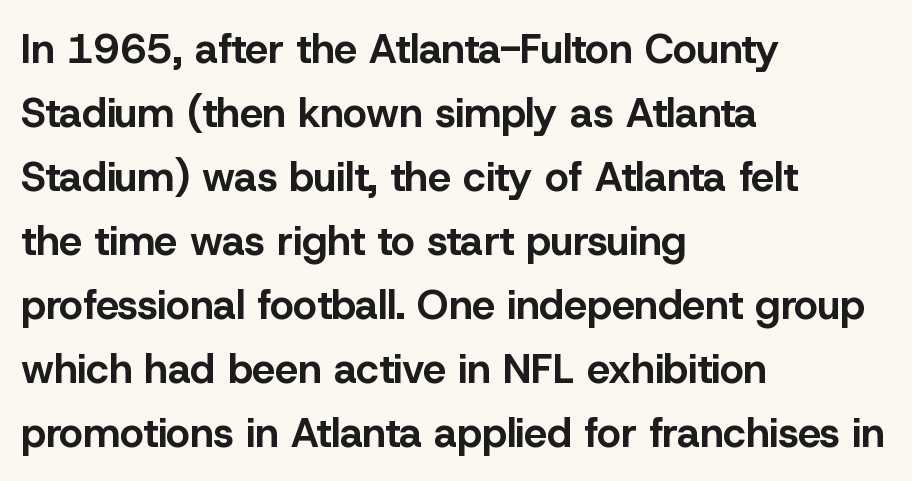
Q: Is the text bold? A: Yes.
Q: Is the text italic (slanted)? A: No, it is upright.
Q: Is the typeface a serif or a sans-serif typeface? A: Sans-serif.
Q: Is the text underlined? A: No.
Q: How is the paragraph aligned? A: Left-aligned.
Q: Is the spacing between letters normal or unusually wide? A: Normal.
Q: Is the spacing between lines tight, normal or loose? A: Normal.
Q: Width (condensed, normal, or wide)? A: Normal.
Q: Stroke contrast? A: Low.
Q: x-height? A: Medium.
Q: Monospaced? A: No.
